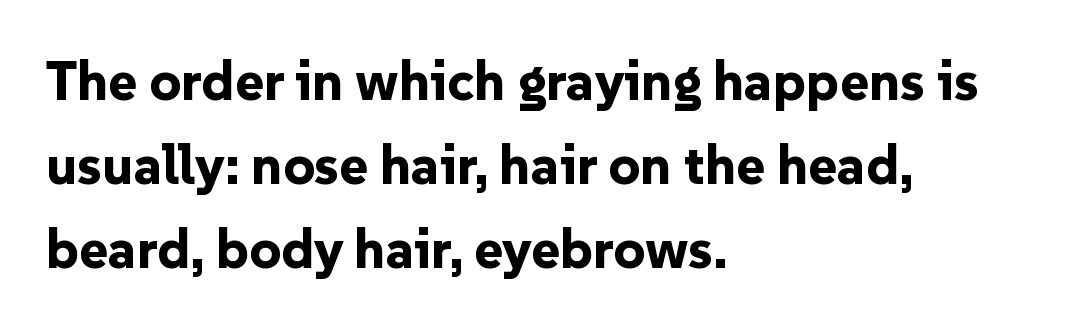
The image shows 55 px bold sans-serif type, upright; set left-aligned, normal line spacing (1.53x), normal letter spacing, not underlined; low stroke contrast and a medium x-height.
